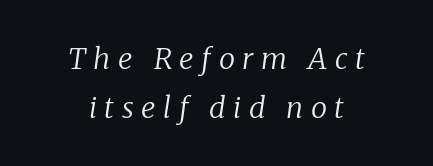
The image shows 29 px regular-weight serif type, italic (leaning right); set centered, normal line spacing (1.68x), unusually wide letter spacing (+0.26 em), not underlined; low stroke contrast and a medium x-height.
